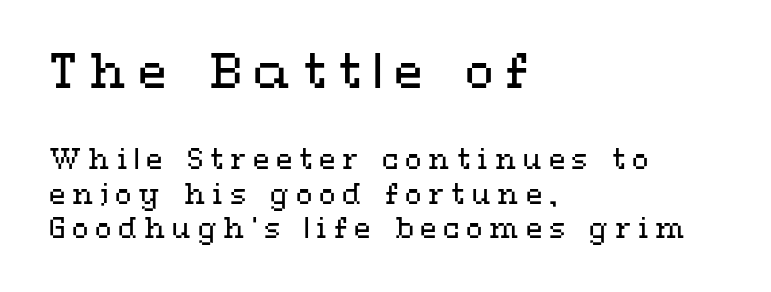
Q: Is the text bold? A: No.
Q: Is the text italic (slanted)? A: No, it is upright.
Q: Is the text underlined? A: No.
Q: How is the paragraph aligned? A: Left-aligned.
Q: Is the spacing between letters normal or unusually wide? A: Unusually wide.
Q: Is the spacing between lines tight, normal or loose? A: Normal.
Q: Which block of text is set in a larger size, the first (top) or the second (bottom)? A: The first (top) one.
Q: Width (condensed, normal, or wide)? A: Wide.
Q: Stroke contrast? A: Medium.
Q: x-height? A: Medium.
Q: Monospaced? A: No.
